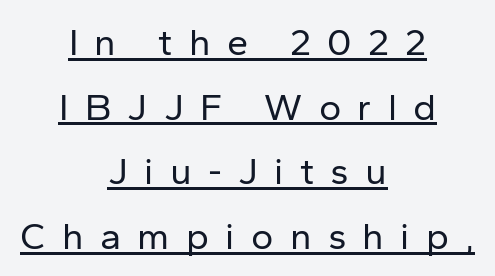
The image shows 38 px regular-weight sans-serif type, upright; set centered, normal line spacing (1.7x), unusually wide letter spacing (+0.43 em), underlined; low stroke contrast and a medium x-height.
